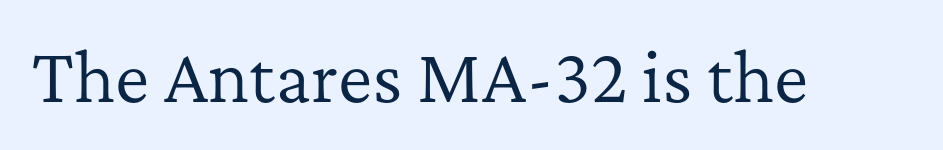
{"serif": "yes", "italic": "no", "bold": "no", "weight": "regular", "width": "normal", "stroke_contrast": "low", "x_height": "medium", "monospaced": "no", "underline": "no", "letter_spacing": "normal", "letter_spacing_em": 0.0, "glyph_px": 65}
